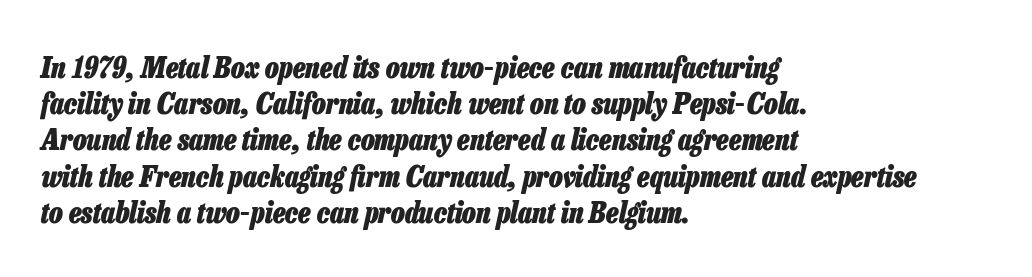
{"italic": "yes", "lean": "right", "slant_degrees": 13, "bold": "yes", "weight": "heavy", "width": "condensed", "stroke_contrast": "low", "x_height": "medium", "monospaced": "no", "underline": "no", "align": "left", "line_spacing": "normal", "line_spacing_ratio": 1.25, "letter_spacing": "normal", "letter_spacing_em": 0.0, "glyph_px": 29}
